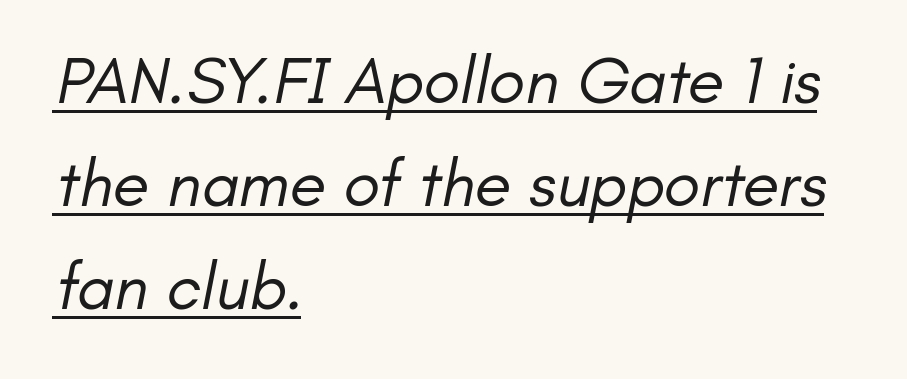
The image shows 67 px regular-weight sans-serif type; set left-aligned, normal line spacing (1.54x), normal letter spacing, underlined; low stroke contrast and a small x-height.
